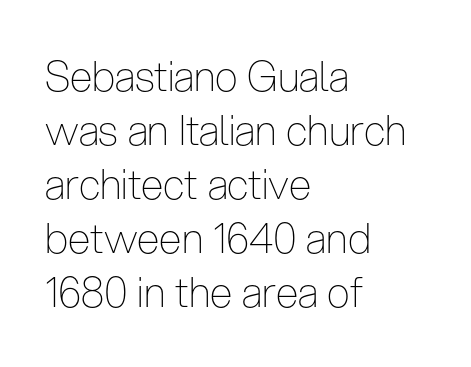
The image shows 41 px thin, condensed sans-serif type, upright; set left-aligned, normal line spacing (1.32x), normal letter spacing, not underlined; low stroke contrast and a medium x-height.
